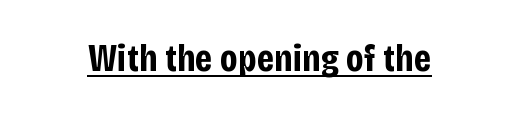
{"serif": "no", "italic": "no", "bold": "yes", "weight": "bold", "width": "condensed", "stroke_contrast": "low", "x_height": "large", "monospaced": "no", "underline": "yes", "letter_spacing": "normal", "letter_spacing_em": 0.0, "glyph_px": 39}
